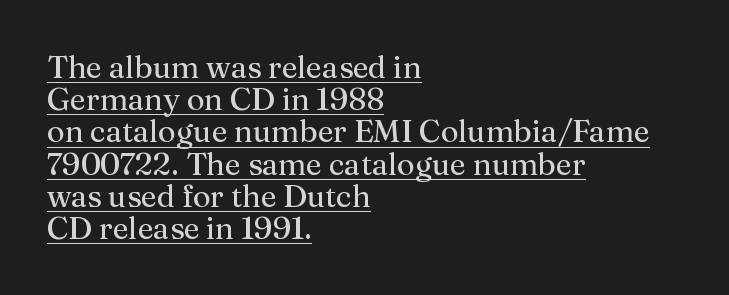
Q: Is the text bold? A: No.
Q: Is the text italic (slanted)? A: No, it is upright.
Q: Is the typeface a serif or a sans-serif typeface? A: Serif.
Q: Is the text underlined? A: Yes.
Q: How is the paragraph aligned? A: Left-aligned.
Q: Is the spacing between letters normal or unusually wide? A: Normal.
Q: Is the spacing between lines tight, normal or loose? A: Tight.
Q: Width (condensed, normal, or wide)? A: Normal.
Q: Stroke contrast? A: Medium.
Q: x-height? A: Medium.
Q: Monospaced? A: No.
